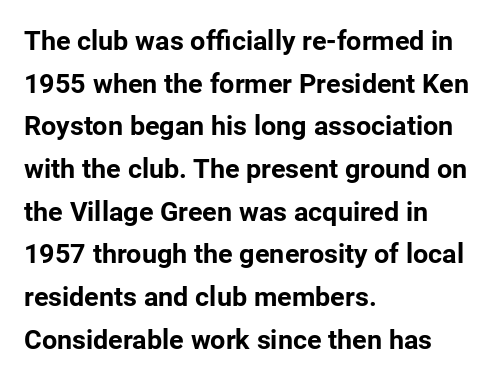
{"italic": "no", "bold": "yes", "underline": "no", "align": "left", "line_spacing": "normal", "line_spacing_ratio": 1.58, "letter_spacing": "normal", "letter_spacing_em": 0.0, "glyph_px": 27}
